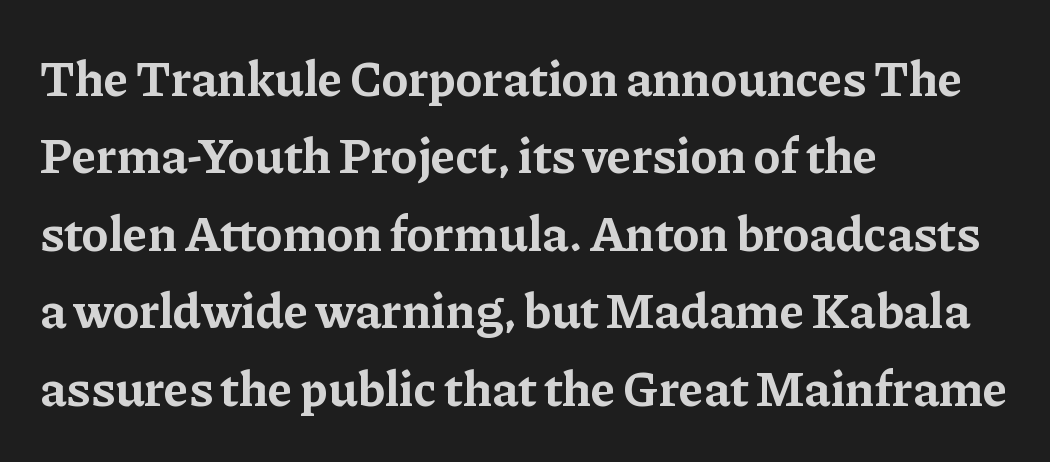
Q: Is the text bold? A: Yes.
Q: Is the text italic (slanted)? A: No, it is upright.
Q: Is the typeface a serif or a sans-serif typeface? A: Serif.
Q: Is the text underlined? A: No.
Q: How is the paragraph aligned? A: Left-aligned.
Q: Is the spacing between letters normal or unusually wide? A: Normal.
Q: Is the spacing between lines tight, normal or loose? A: Normal.
Q: Width (condensed, normal, or wide)? A: Normal.
Q: Stroke contrast? A: Low.
Q: x-height? A: Medium.
Q: Monospaced? A: No.
